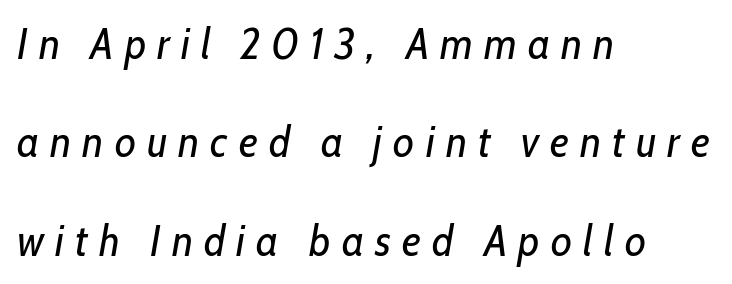
Q: Is the text bold? A: No.
Q: Is the text italic (slanted)? A: Yes, it leans right by about 10 degrees.
Q: Is the text underlined? A: No.
Q: How is the paragraph aligned? A: Left-aligned.
Q: Is the spacing between letters normal or unusually wide? A: Unusually wide.
Q: Is the spacing between lines tight, normal or loose? A: Loose.
Q: Width (condensed, normal, or wide)? A: Condensed.
Q: Stroke contrast? A: Low.
Q: x-height? A: Medium.
Q: Monospaced? A: No.
